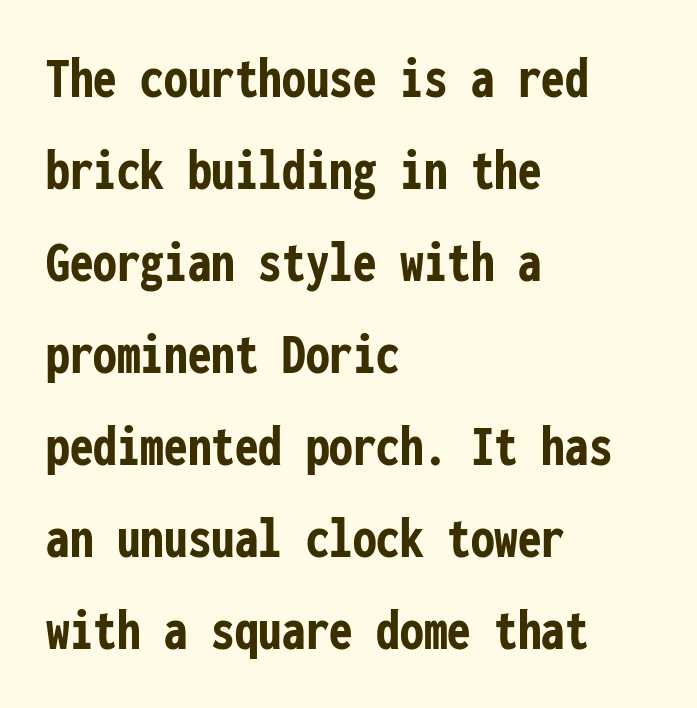
Q: Is the text bold? A: Yes.
Q: Is the text italic (slanted)? A: No, it is upright.
Q: Is the typeface a serif or a sans-serif typeface? A: Sans-serif.
Q: Is the text underlined? A: No.
Q: How is the paragraph aligned? A: Left-aligned.
Q: Is the spacing between letters normal or unusually wide? A: Normal.
Q: Is the spacing between lines tight, normal or loose? A: Normal.
Q: Width (condensed, normal, or wide)? A: Condensed.
Q: Stroke contrast? A: Low.
Q: x-height? A: Medium.
Q: Monospaced? A: Yes.
